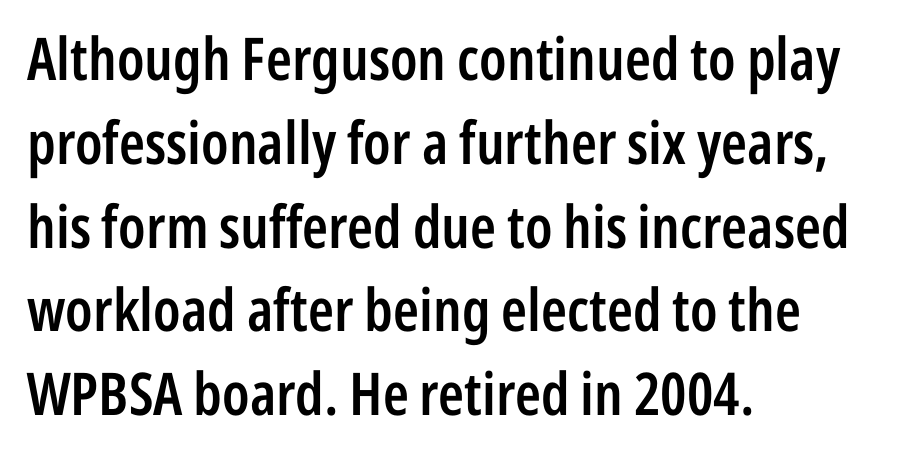
Posture: upright roman. As a designer I'd log this as weight 600, semibold. The typeface chosen for these lines omits serifs. Between one letter and the next there's only the usual sliver of space.
